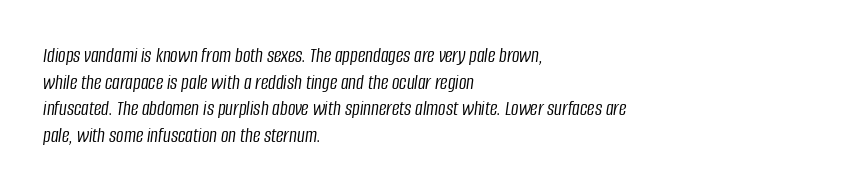
Q: Is the text bold? A: No.
Q: Is the text italic (slanted)? A: Yes, it leans right by about 8 degrees.
Q: Is the text underlined? A: No.
Q: How is the paragraph aligned? A: Left-aligned.
Q: Is the spacing between letters normal or unusually wide? A: Normal.
Q: Is the spacing between lines tight, normal or loose? A: Normal.
